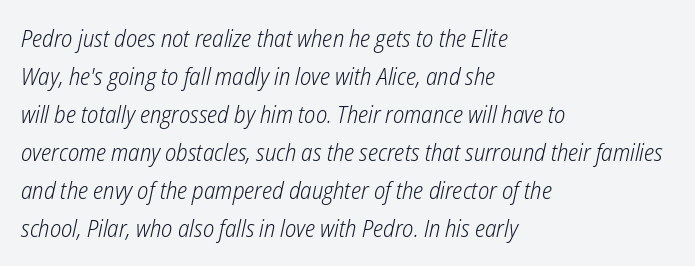
If you measured baseline to baseline, you'd find a middling distance. The weight tops out at a normal text grade. The face used here is rendered with its standard letterfit. A bare baseline throughout the passage.
